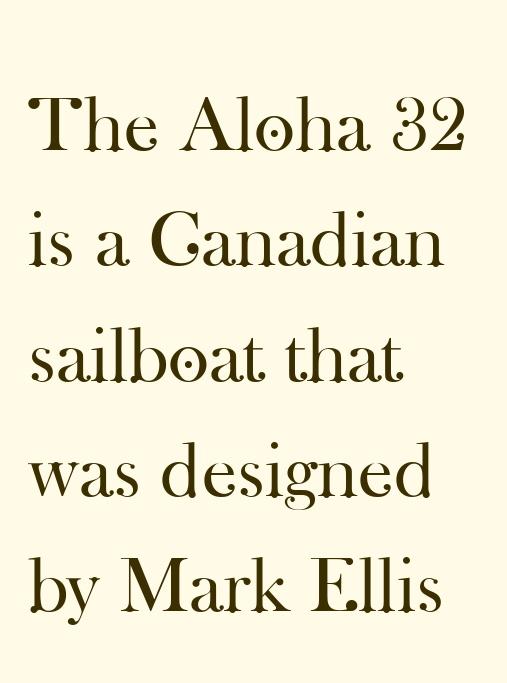
The image shows 79 px regular-weight serif type, upright; set left-aligned, normal line spacing (1.46x), normal letter spacing, not underlined; high stroke contrast and a small x-height.
